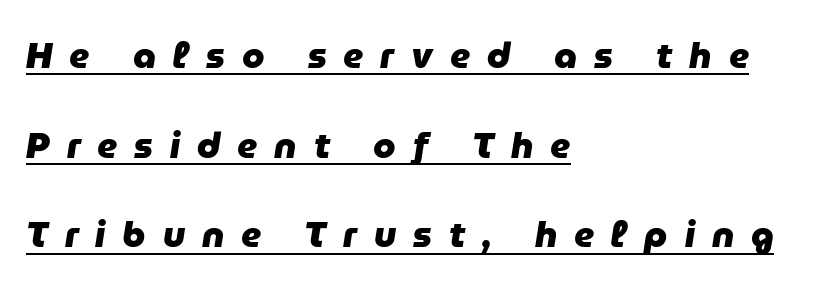
Q: Is the text bold? A: Yes.
Q: Is the text italic (slanted)? A: Yes, it leans right by about 9 degrees.
Q: Is the text underlined? A: Yes.
Q: How is the paragraph aligned? A: Left-aligned.
Q: Is the spacing between letters normal or unusually wide? A: Unusually wide.
Q: Is the spacing between lines tight, normal or loose? A: Loose.
Q: Width (condensed, normal, or wide)? A: Normal.
Q: Stroke contrast? A: Low.
Q: x-height? A: Medium.
Q: Monospaced? A: No.
